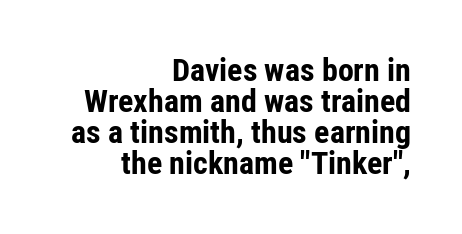
Q: Is the text bold? A: Yes.
Q: Is the text italic (slanted)? A: No, it is upright.
Q: Is the typeface a serif or a sans-serif typeface? A: Sans-serif.
Q: Is the text underlined? A: No.
Q: How is the paragraph aligned? A: Right-aligned.
Q: Is the spacing between letters normal or unusually wide? A: Normal.
Q: Is the spacing between lines tight, normal or loose? A: Tight.
Q: Width (condensed, normal, or wide)? A: Condensed.
Q: Stroke contrast? A: Low.
Q: x-height? A: Medium.
Q: Monospaced? A: No.
